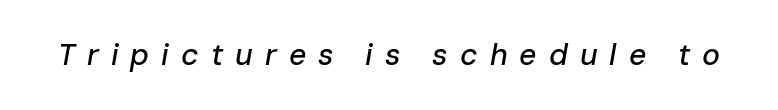
This is oblique type, the kind used for emphasis or titles. Here the designer chose a conventional face with non-uniform glyph widths. This rendering widens character spacing well past its baseline value. Each row of text sits above clean, open space.
